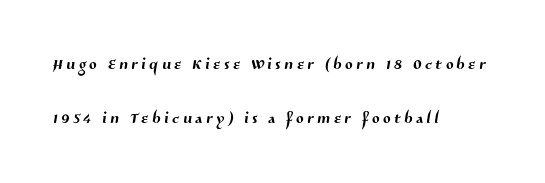
Q: Is the text underlined? A: No.
Q: How is the paragraph aligned? A: Left-aligned.
Q: Is the spacing between lines tight, normal or loose? A: Loose.
